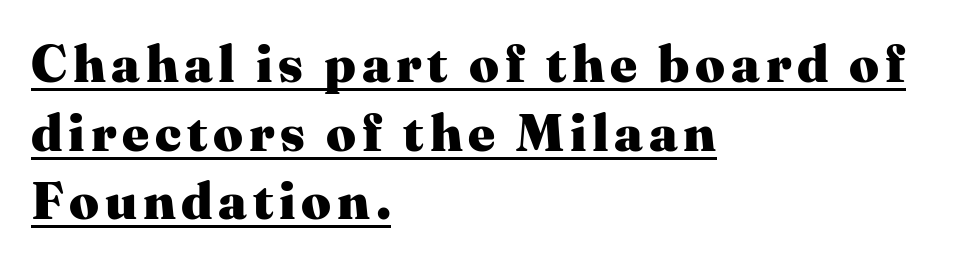
The image shows 52 px heavy serif type, upright; set left-aligned, normal line spacing (1.32x), underlined; medium stroke contrast and a medium x-height.
